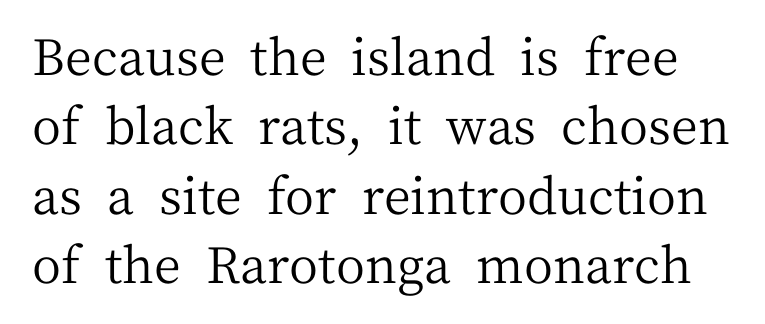
Q: Is the text bold? A: No.
Q: Is the text italic (slanted)? A: No, it is upright.
Q: Is the typeface a serif or a sans-serif typeface? A: Serif.
Q: Is the text underlined? A: No.
Q: Is the spacing between letters normal or unusually wide? A: Normal.
Q: Is the spacing between lines tight, normal or loose? A: Normal.
Q: Width (condensed, normal, or wide)? A: Normal.
Q: Stroke contrast? A: Medium.
Q: x-height? A: Medium.
Q: Monospaced? A: No.
